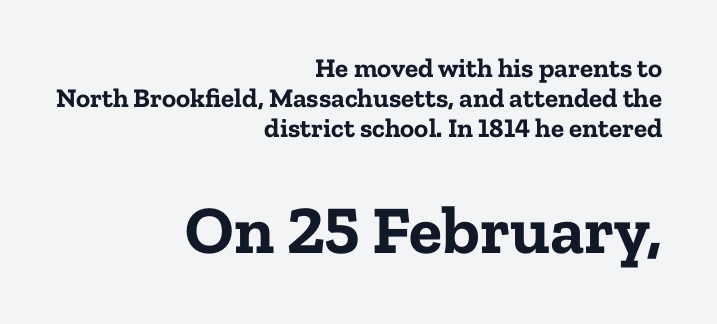
Q: Is the text bold? A: Yes.
Q: Is the text italic (slanted)? A: No, it is upright.
Q: Is the typeface a serif or a sans-serif typeface? A: Serif.
Q: Is the text underlined? A: No.
Q: How is the paragraph aligned? A: Right-aligned.
Q: Is the spacing between letters normal or unusually wide? A: Normal.
Q: Is the spacing between lines tight, normal or loose? A: Tight.
Q: Which block of text is set in a larger size, the first (top) or the second (bottom)? A: The second (bottom) one.
Q: Width (condensed, normal, or wide)? A: Normal.
Q: Stroke contrast? A: Low.
Q: x-height? A: Medium.
Q: Monospaced? A: No.
